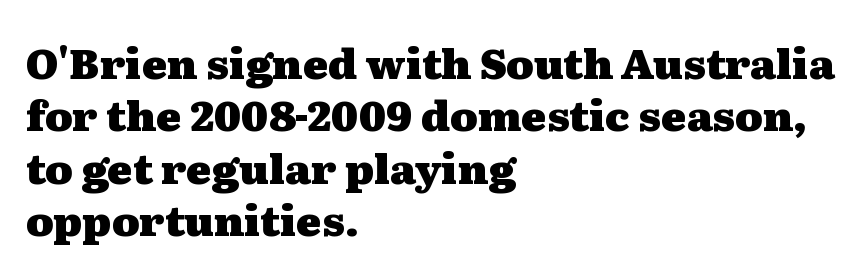
Does extra space separate the letters? No, they use regular spacing. The face used here has the dense, thick strokes of a bold. Clear beneath every line of the passage. Note: serifs present on the glyphs. Vertically, the passage feels balanced, rows spaced as you'd expect. Layout note: lines flush left.
